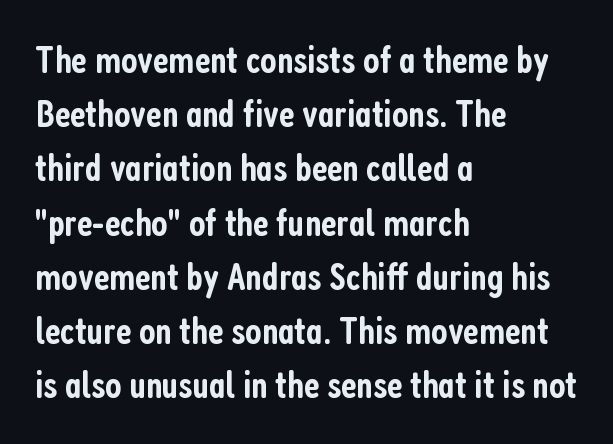
Set as a demibold, roughly 600 on the weight scale. Rows of type keep a routine distance in the vertical direction. The rendering keeps characters at their native spacing. The paragraph has a hard left edge and a soft right edge. Italic: no, the glyphs are upright roman. Just letters on the line, the space beneath them empty.
